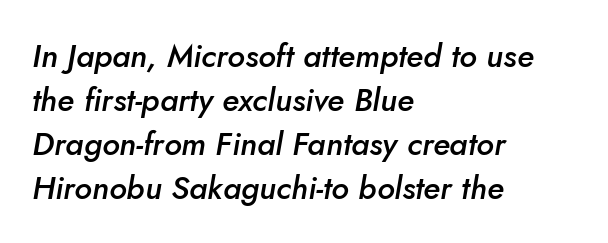
The image shows 32 px semibold type, italic (leaning right); set left-aligned, normal line spacing (1.37x), normal letter spacing, not underlined; low stroke contrast and a small x-height.
